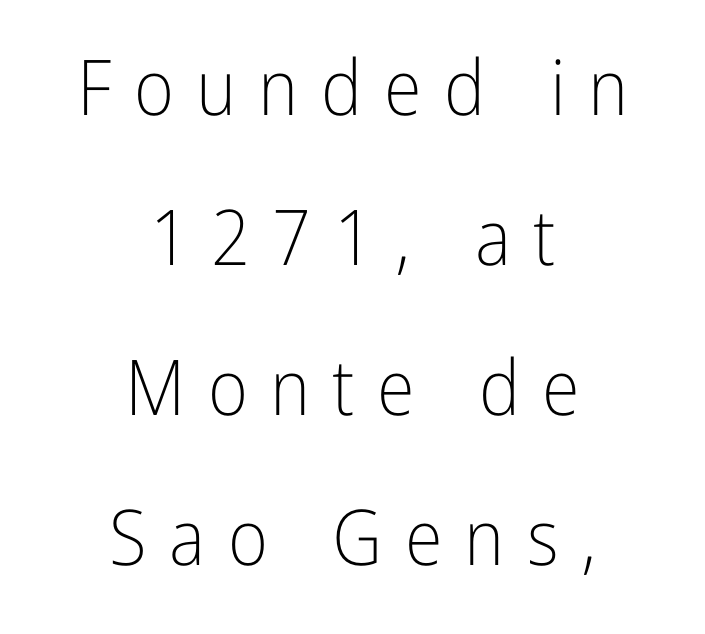
If you measured baseline to baseline, you'd find a long distance. The typesetting does not lean heavy: it is not bold. Nope, not italic — everything's standing straight. The tracking reads as deliberately expanded to a designer's eye.
